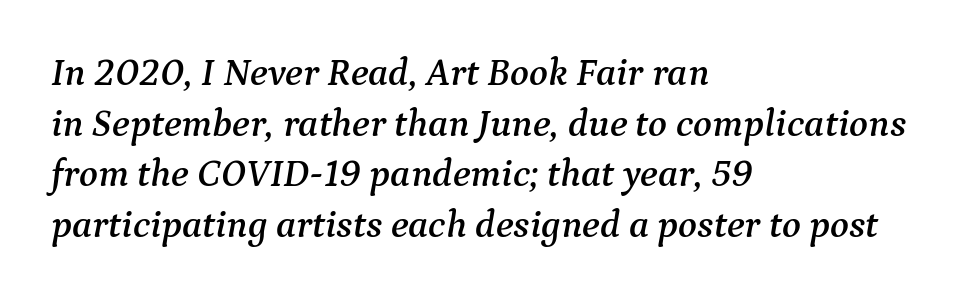
Q: Is the text italic (slanted)? A: Yes, it leans right by about 9 degrees.
Q: Is the typeface a serif or a sans-serif typeface? A: Serif.
Q: Is the text underlined? A: No.
Q: How is the paragraph aligned? A: Left-aligned.
Q: Is the spacing between letters normal or unusually wide? A: Normal.
Q: Is the spacing between lines tight, normal or loose? A: Normal.
Q: Width (condensed, normal, or wide)? A: Normal.
Q: Stroke contrast? A: Medium.
Q: x-height? A: Medium.
Q: Monospaced? A: No.
